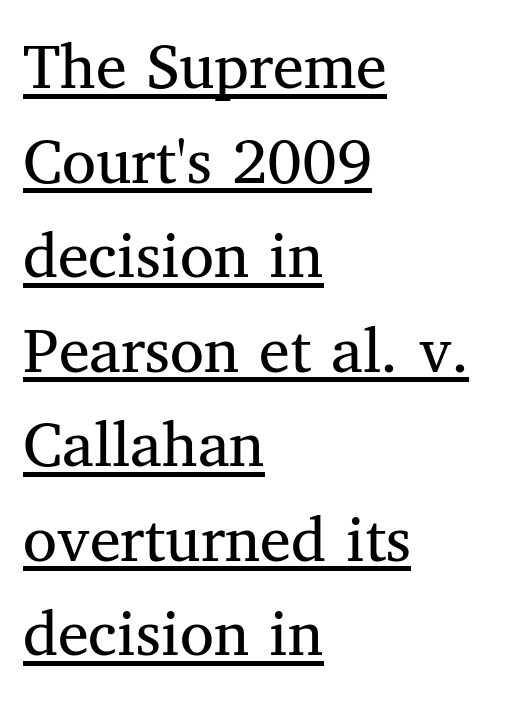
{"serif": "yes", "italic": "no", "bold": "no", "weight": "regular", "width": "normal", "stroke_contrast": "medium", "x_height": "medium", "monospaced": "no", "underline": "yes", "align": "left", "line_spacing": "normal", "line_spacing_ratio": 1.37, "letter_spacing": "normal", "letter_spacing_em": 0.0, "glyph_px": 69}
